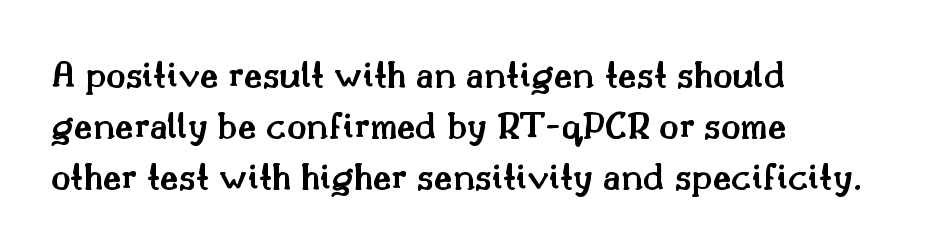
{"serif": "yes", "italic": "no", "bold": "semi", "weight": "semibold", "width": "normal", "stroke_contrast": "medium", "x_height": "small", "monospaced": "no", "underline": "no", "align": "left", "line_spacing": "normal", "line_spacing_ratio": 1.28, "letter_spacing": "normal", "letter_spacing_em": 0.0, "glyph_px": 40}
